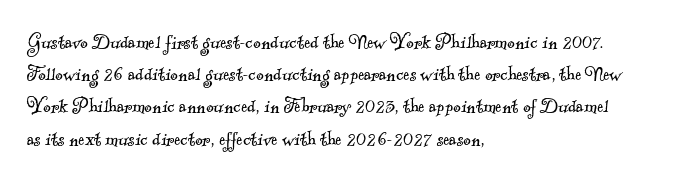
The line-height multiplier appears to be the usual default. The line texture is even and compact thanks to regular tracking. Compared with a typical body face, this is equally light or lighter still. The setting favours the left margin, as ordinary paragraphs usually do. The specimen omits any rule beneath the text block's lines.
